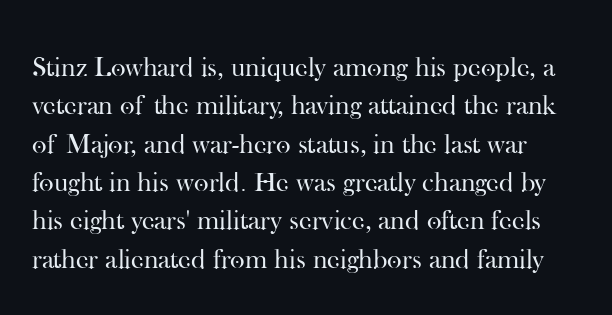
This is serif lettering, the kind often seen in printed books. Regarding leading, the lines here are spaced in the standard way. The passage shown is not underscored anywhere. The lettering holds an erect, upright posture throughout.
